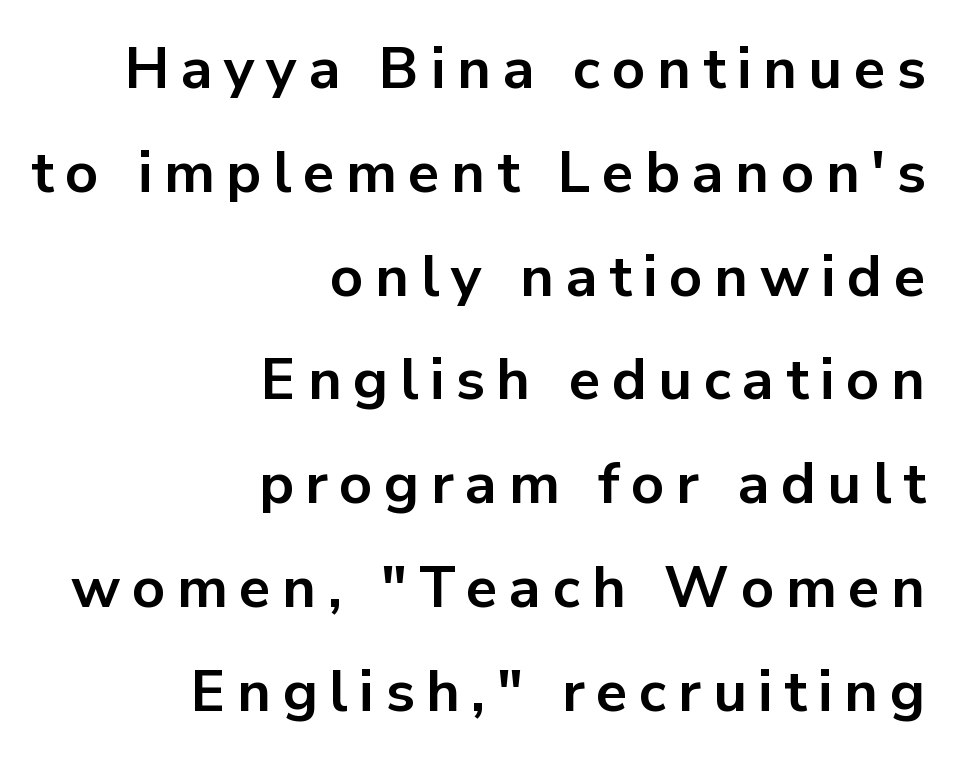
Decoration check: the copy has no underline. Each line ends at the same right margin while the left side varies. Character widths vary here, with narrow letters taking less room than wide ones. Vertical strokes here are truly vertical. Heft: maximum for text — a bold. This is sans-serif lettering, the kind often seen on screens and signage.
